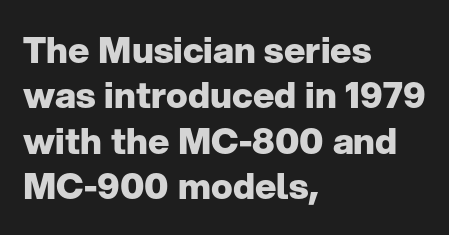
Q: Is the text bold? A: Yes.
Q: Is the text italic (slanted)? A: No, it is upright.
Q: Is the typeface a serif or a sans-serif typeface? A: Sans-serif.
Q: Is the text underlined? A: No.
Q: How is the paragraph aligned? A: Left-aligned.
Q: Is the spacing between letters normal or unusually wide? A: Normal.
Q: Is the spacing between lines tight, normal or loose? A: Normal.
Q: Width (condensed, normal, or wide)? A: Normal.
Q: Stroke contrast? A: Low.
Q: x-height? A: Medium.
Q: Monospaced? A: No.
